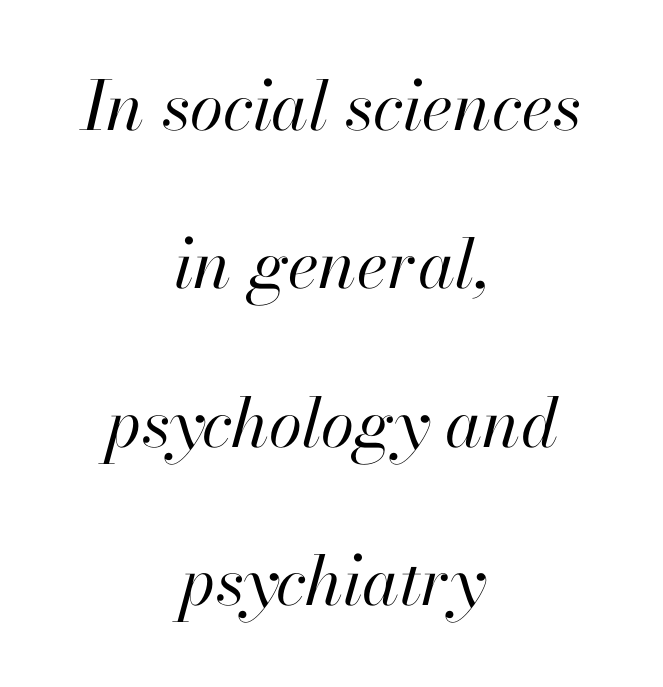
{"italic": "yes", "lean": "right", "slant_degrees": 13, "bold": "no", "weight": "regular", "width": "normal", "stroke_contrast": "high", "x_height": "small", "monospaced": "no", "underline": "no", "align": "center", "line_spacing": "loose", "line_spacing_ratio": 2.33, "letter_spacing": "normal", "letter_spacing_em": 0.0, "glyph_px": 68}
